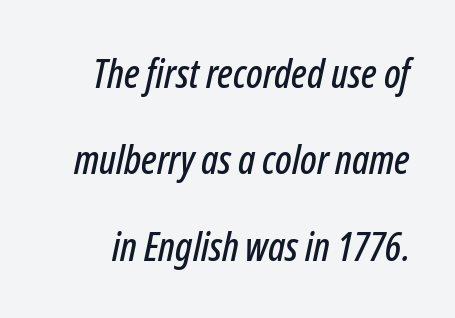
Q: Is the text italic (slanted)? A: Yes, it leans right by about 12 degrees.
Q: Is the text underlined? A: No.
Q: Is the spacing between letters normal or unusually wide? A: Normal.
Q: Is the spacing between lines tight, normal or loose? A: Loose.
Q: Width (condensed, normal, or wide)? A: Condensed.
Q: Stroke contrast? A: Low.
Q: x-height? A: Medium.
Q: Monospaced? A: No.
